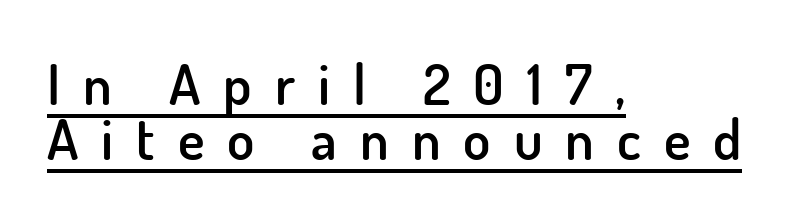
{"serif": "no", "italic": "no", "bold": "semi", "weight": "semibold", "width": "normal", "stroke_contrast": "low", "x_height": "small", "monospaced": "no", "underline": "yes", "align": "left", "line_spacing": "tight", "line_spacing_ratio": 0.98, "letter_spacing": "wide", "letter_spacing_em": 0.41, "glyph_px": 56}
